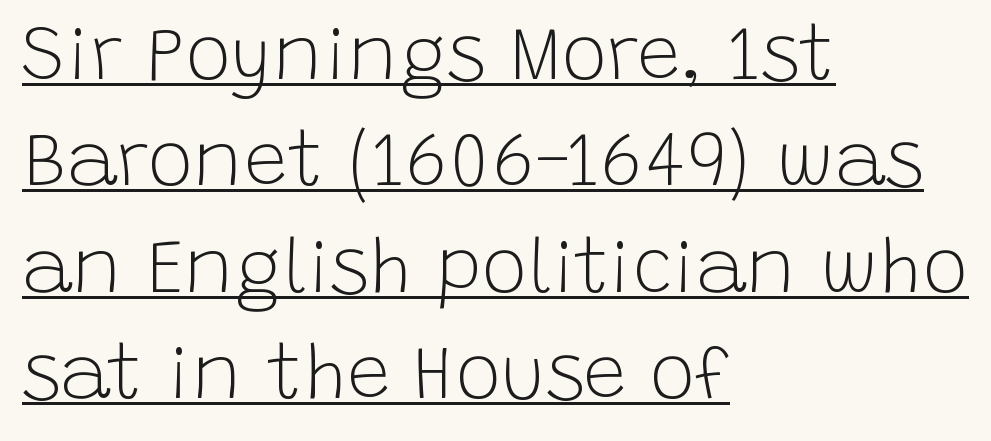
Q: Is the text bold? A: No.
Q: Is the text italic (slanted)? A: No, it is upright.
Q: Is the typeface a serif or a sans-serif typeface? A: Sans-serif.
Q: Is the text underlined? A: Yes.
Q: How is the paragraph aligned? A: Left-aligned.
Q: Is the spacing between letters normal or unusually wide? A: Normal.
Q: Is the spacing between lines tight, normal or loose? A: Normal.
Q: Width (condensed, normal, or wide)? A: Normal.
Q: Stroke contrast? A: Low.
Q: x-height? A: Large.
Q: Monospaced? A: No.
